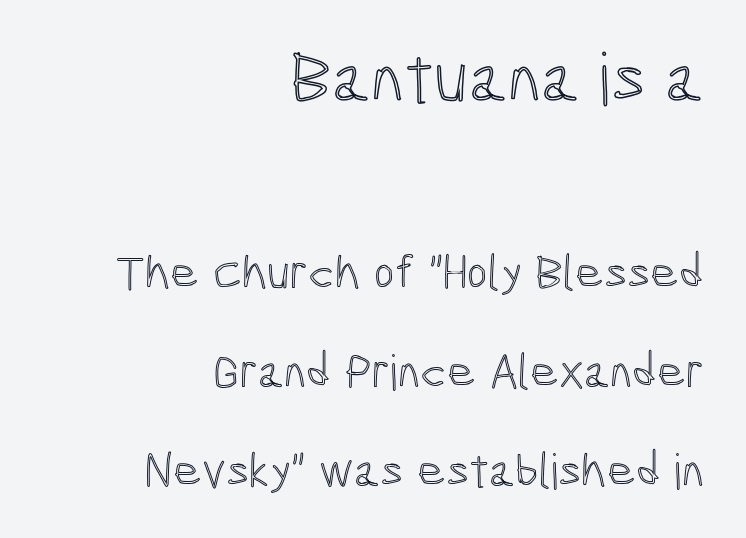
Q: Is the text italic (slanted)? A: No, it is upright.
Q: Is the text underlined? A: No.
Q: How is the paragraph aligned? A: Right-aligned.
Q: Is the spacing between letters normal or unusually wide? A: Normal.
Q: Is the spacing between lines tight, normal or loose? A: Loose.
Q: Which block of text is set in a larger size, the first (top) or the second (bottom)? A: The first (top) one.
Q: Width (condensed, normal, or wide)? A: Condensed.
Q: x-height? A: Medium.
Q: Monospaced? A: No.
